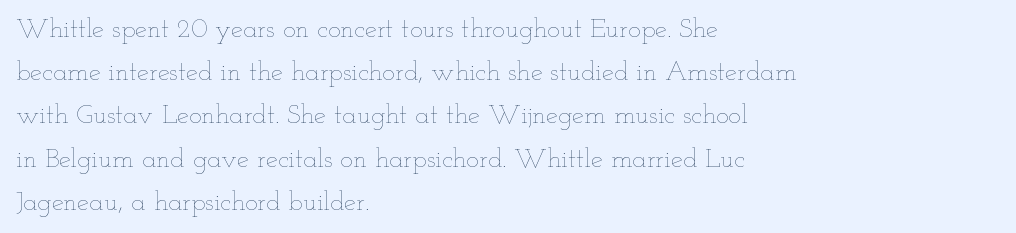
{"italic": "no", "bold": "no", "underline": "no", "align": "left", "line_spacing": "normal", "line_spacing_ratio": 1.6, "letter_spacing": "normal", "letter_spacing_em": 0.0, "glyph_px": 27}
